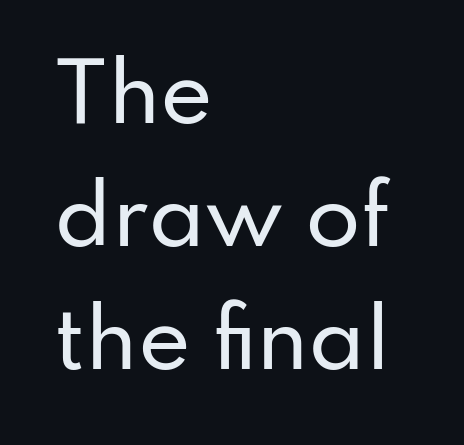
The specimen omits any rule beneath the text block's lines. Are there feet on the stems? There aren't — it's a sans. There is no visible air inserted between adjacent glyphs. This sample is left-justified, so line endings fall wherever the words run out.
